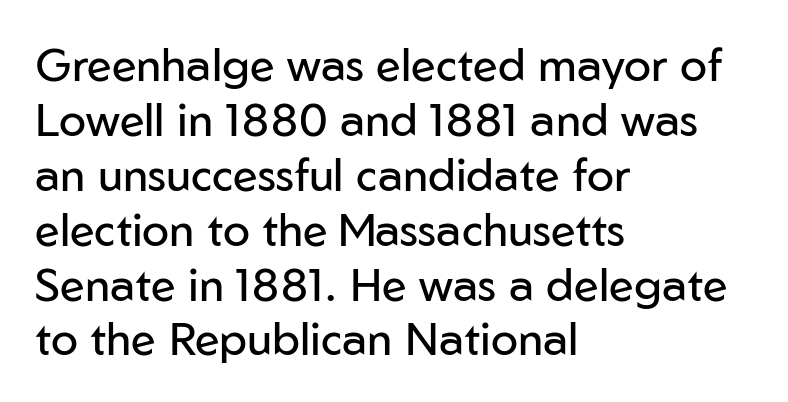
The image shows 45 px regular-weight sans-serif type, upright; set left-aligned, line spacing 1.22x, normal letter spacing, not underlined; low stroke contrast and a medium x-height.
